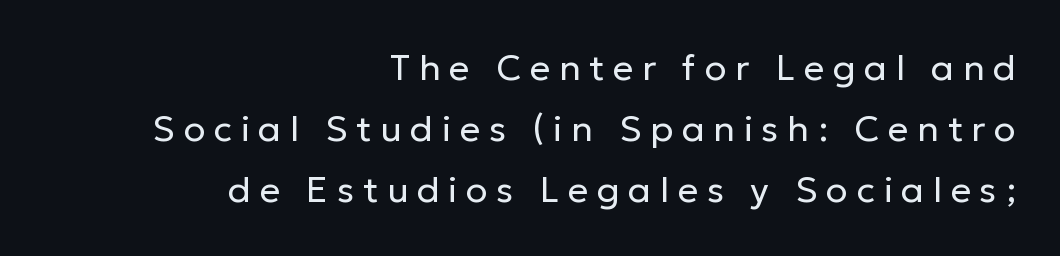
Substantial extra tracking has been applied to these lines. Italic: no, the glyphs are upright roman. Glance below the letters and you will spot only blank space. The weight tops out at a normal text grade. Stroke terminals: plain, sans-serif.
